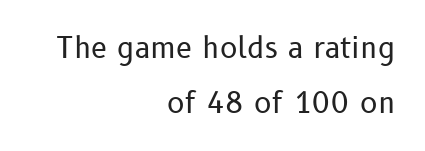
The image shows 29 px regular-weight sans-serif type, upright; set right-aligned, line spacing 1.88x, normal letter spacing, not underlined; low stroke contrast and a medium x-height.
